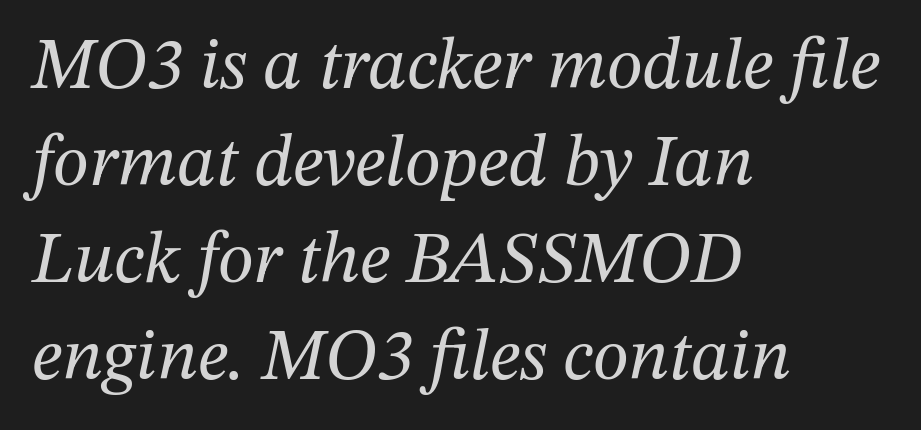
{"serif": "yes", "italic": "yes", "lean": "right", "slant_degrees": 12, "bold": "no", "weight": "regular", "width": "normal", "stroke_contrast": "medium", "x_height": "medium", "monospaced": "no", "underline": "no", "align": "left", "line_spacing": "normal", "line_spacing_ratio": 1.33, "letter_spacing": "normal", "letter_spacing_em": 0.0, "glyph_px": 73}
